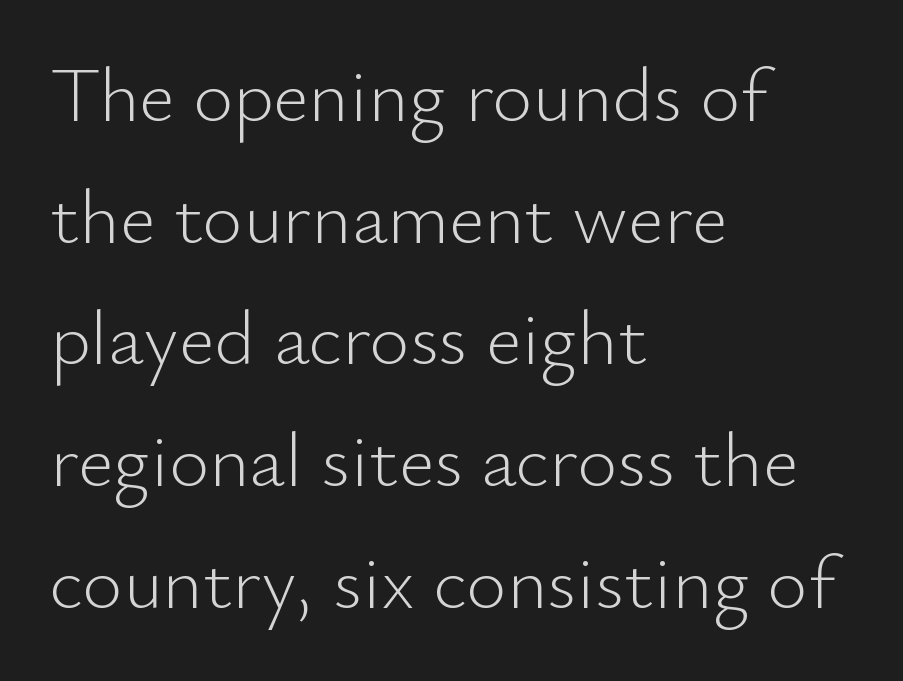
Italic? Not at all — the glyphs are vertical. The gaps between neighbouring characters are ordinary and unremarkable. In terms of letterform style, serifs are entirely absent. Spacing verdict: proportional, widths tailored to each character. The strokes carry an ordinary text weight at most.
